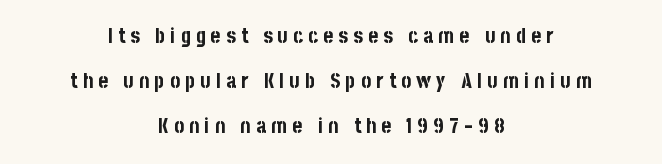
Q: Is the text bold? A: Yes.
Q: Is the text italic (slanted)? A: No, it is upright.
Q: Is the text underlined? A: No.
Q: How is the paragraph aligned? A: Centered.
Q: Is the spacing between letters normal or unusually wide? A: Unusually wide.
Q: Is the spacing between lines tight, normal or loose? A: Loose.
